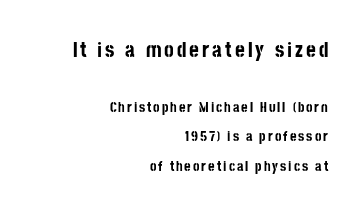
Q: Is the text bold? A: Yes.
Q: Is the text italic (slanted)? A: No, it is upright.
Q: Is the text underlined? A: No.
Q: How is the paragraph aligned? A: Right-aligned.
Q: Is the spacing between lines tight, normal or loose? A: Loose.
Q: Which block of text is set in a larger size, the first (top) or the second (bottom)? A: The first (top) one.
